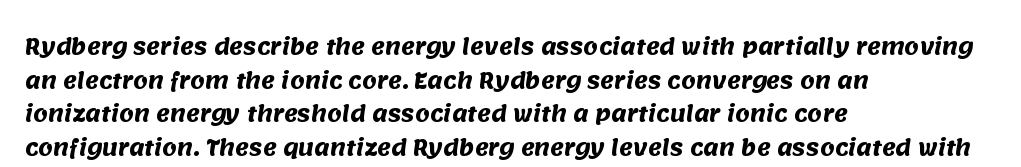
Tracking here is standard; glyphs follow each other at the usual distance. Horizontally, the lines are justified to the leading edge only. The words here are not underlined. How heavy is the stroke? Heavy — this is a bold. Successive baselines arrive at the customary interval.
